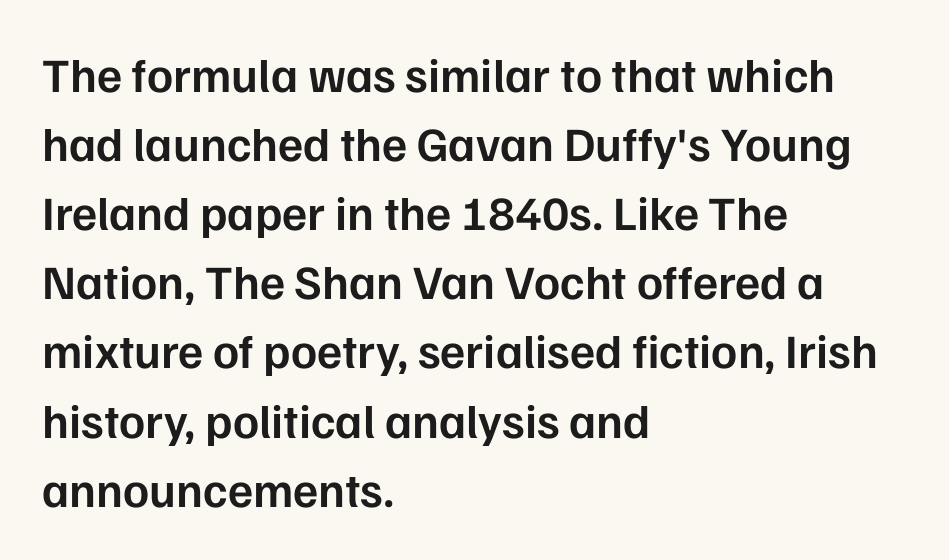
{"serif": "no", "italic": "no", "bold": "semi", "weight": "semibold", "width": "normal", "stroke_contrast": "low", "x_height": "medium", "monospaced": "no", "underline": "no", "align": "left", "line_spacing": "normal", "line_spacing_ratio": 1.44, "letter_spacing": "normal", "letter_spacing_em": 0.0, "glyph_px": 48}
